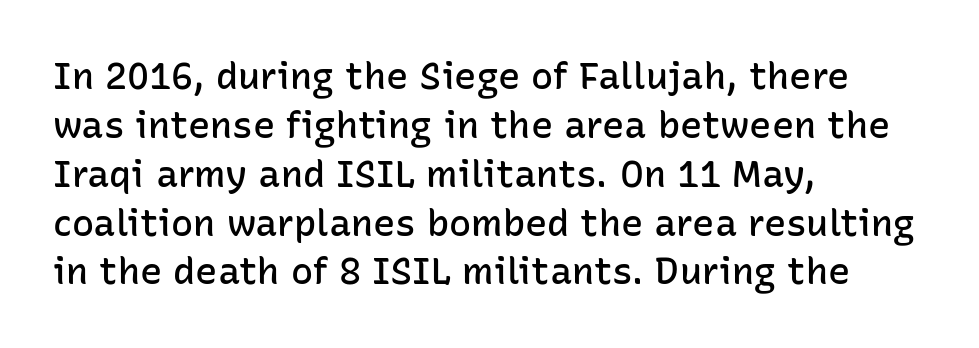
Q: Is the text bold? A: Semi-bold.
Q: Is the text italic (slanted)? A: No, it is upright.
Q: Is the typeface a serif or a sans-serif typeface? A: Sans-serif.
Q: Is the text underlined? A: No.
Q: How is the paragraph aligned? A: Left-aligned.
Q: Is the spacing between letters normal or unusually wide? A: Normal.
Q: Is the spacing between lines tight, normal or loose? A: Normal.
Q: Width (condensed, normal, or wide)? A: Normal.
Q: Stroke contrast? A: Low.
Q: x-height? A: Medium.
Q: Monospaced? A: No.
